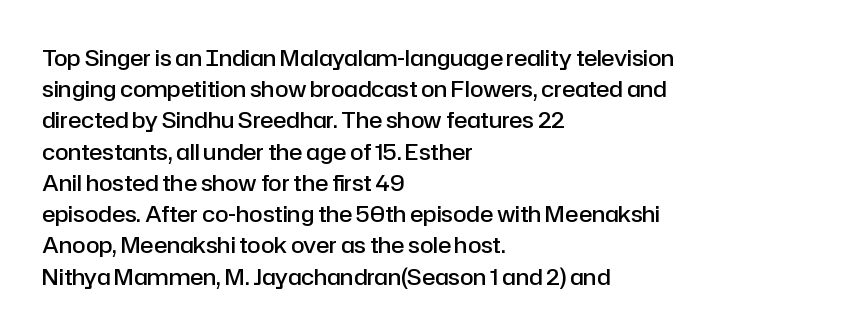
This is moderately heavy type, rendered in semibold. No extra tracking has been applied to these lines. Alignment: flush left. Leading matches the norm, producing a regular column.
